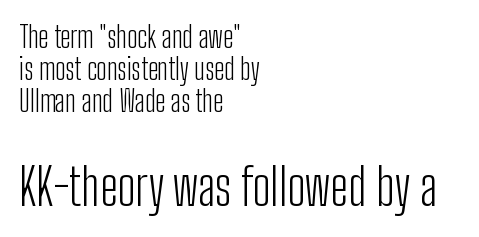
Q: Is the text bold? A: No.
Q: Is the text italic (slanted)? A: No, it is upright.
Q: Is the typeface a serif or a sans-serif typeface? A: Sans-serif.
Q: Is the text underlined? A: No.
Q: How is the paragraph aligned? A: Left-aligned.
Q: Is the spacing between letters normal or unusually wide? A: Normal.
Q: Is the spacing between lines tight, normal or loose? A: Tight.
Q: Which block of text is set in a larger size, the first (top) or the second (bottom)? A: The second (bottom) one.
Q: Width (condensed, normal, or wide)? A: Condensed.
Q: Stroke contrast? A: Low.
Q: x-height? A: Medium.
Q: Monospaced? A: No.
